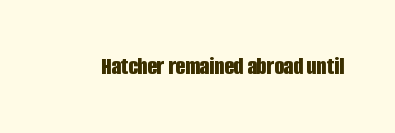
The image shows 25 px bold type, upright; set normal letter spacing, not underlined.
